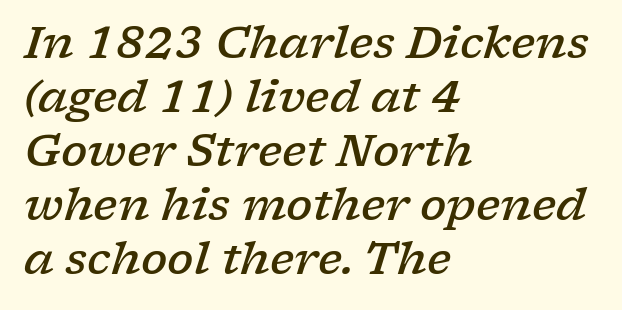
Tracking value appears to be zero — textbook default spacing. When letters slant like this, we call the style italic. Letterform terminals end in serifs throughout the passage. Character widths vary here, with narrow letters taking less room than wide ones. Semibold letterforms, between regular and bold.
